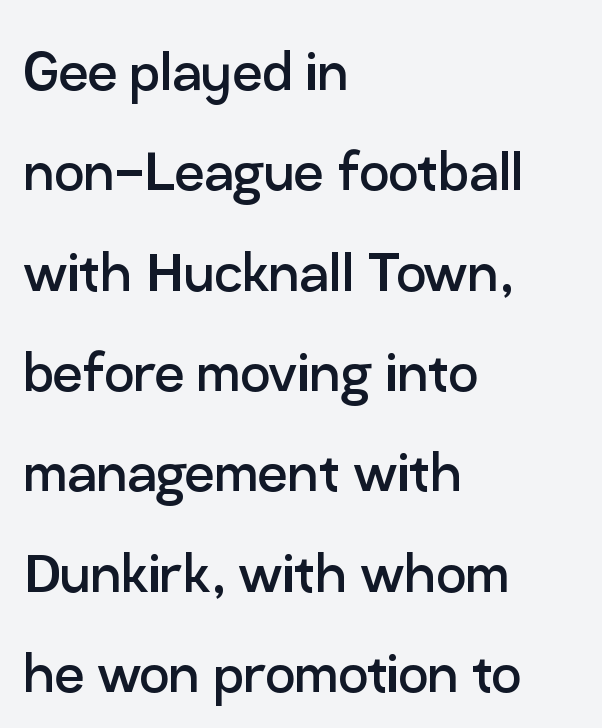
The image shows 66 px regular-weight sans-serif type, upright; set left-aligned, normal line spacing (1.52x), normal letter spacing, not underlined; low stroke contrast and a medium x-height.
